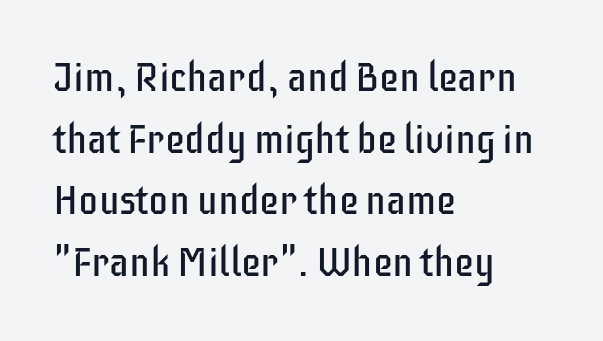
Q: Is the text bold? A: No.
Q: Is the text italic (slanted)? A: No, it is upright.
Q: Is the typeface a serif or a sans-serif typeface? A: Sans-serif.
Q: Is the text underlined? A: No.
Q: How is the paragraph aligned? A: Left-aligned.
Q: Is the spacing between letters normal or unusually wide? A: Normal.
Q: Is the spacing between lines tight, normal or loose? A: Normal.
Q: Width (condensed, normal, or wide)? A: Condensed.
Q: Stroke contrast? A: Low.
Q: x-height? A: Large.
Q: Monospaced? A: No.
